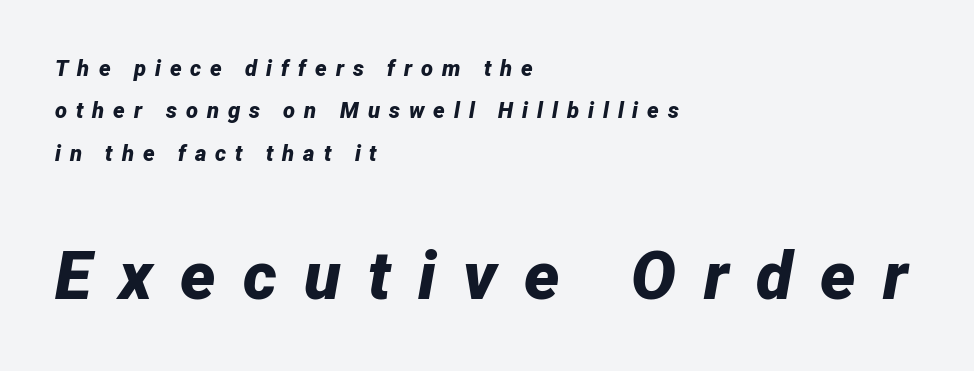
The image shows 67 px bold type, italic (leaning right); set left-aligned, loose line spacing (1.93x), unusually wide letter spacing (+0.41 em), not underlined; the second (bottom) block is 3.05x larger; low stroke contrast and a medium x-height.
